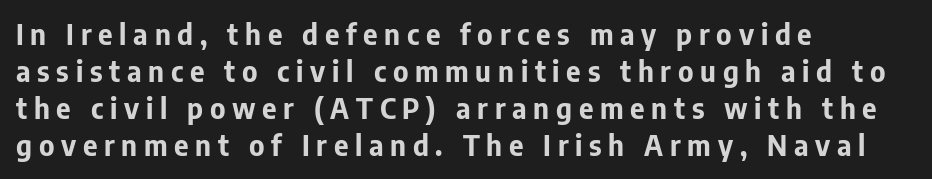
The image shows 28 px bold sans-serif type, upright; set left-aligned, normal line spacing (1.32x), unusually wide letter spacing (+0.24 em), not underlined; low stroke contrast and a medium x-height.
